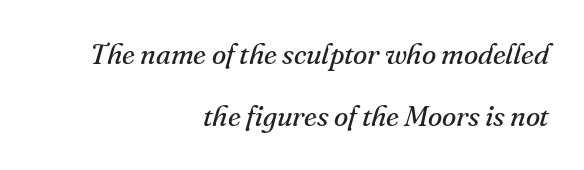
{"serif": "yes", "italic": "yes", "lean": "right", "slant_degrees": 16, "bold": "no", "weight": "regular", "width": "normal", "stroke_contrast": "medium", "x_height": "small", "monospaced": "no", "underline": "no", "align": "right", "line_spacing": "loose", "line_spacing_ratio": 2.14, "letter_spacing": "normal", "letter_spacing_em": 0.0, "glyph_px": 29}
